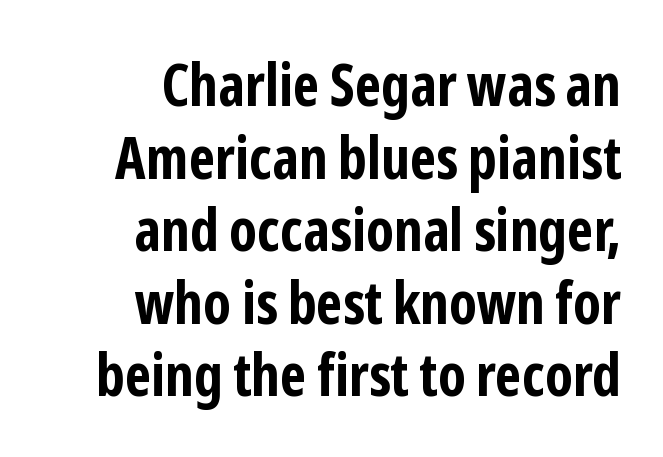
The image shows 59 px bold, condensed sans-serif type, upright; set right-aligned, line spacing 1.23x, normal letter spacing, not underlined; low stroke contrast and a medium x-height.
